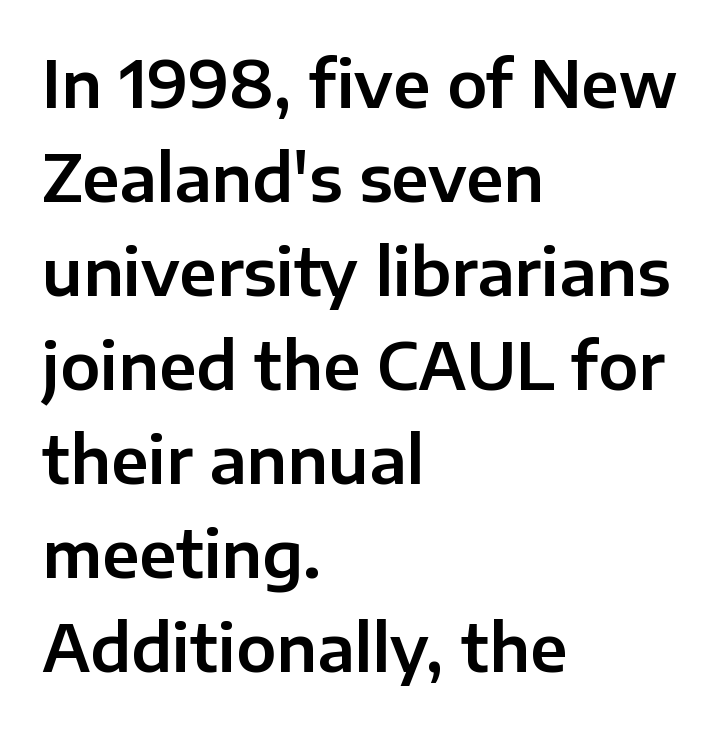
Q: Is the text italic (slanted)? A: No, it is upright.
Q: Is the typeface a serif or a sans-serif typeface? A: Sans-serif.
Q: Is the text underlined? A: No.
Q: How is the paragraph aligned? A: Left-aligned.
Q: Is the spacing between letters normal or unusually wide? A: Normal.
Q: Is the spacing between lines tight, normal or loose? A: Normal.
Q: Width (condensed, normal, or wide)? A: Normal.
Q: Stroke contrast? A: Low.
Q: x-height? A: Medium.
Q: Monospaced? A: No.
